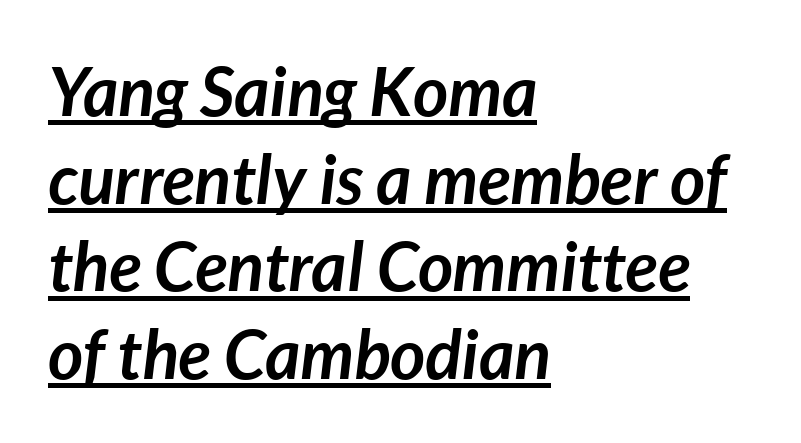
The image shows 68 px semibold type, italic (leaning right); set left-aligned, normal line spacing (1.29x), normal letter spacing, underlined; low stroke contrast and a medium x-height.
